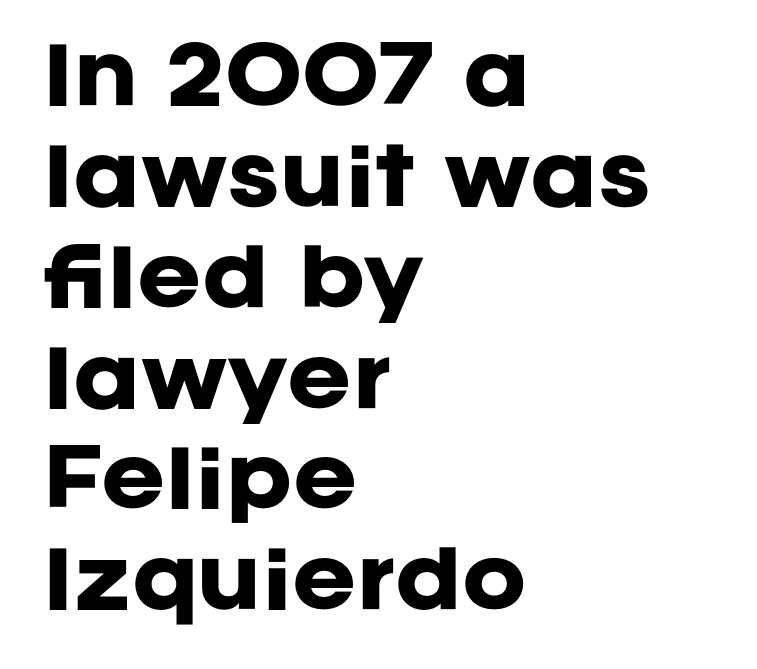
Stroke terminals: plain, sans-serif. Is there much room between lines? A standard amount, neither cramped nor airy. Compared with typical body copy, the letter spacing here is the same. A bare baseline throughout the passage. A dark, heavy texture on the line: the type is bold.
